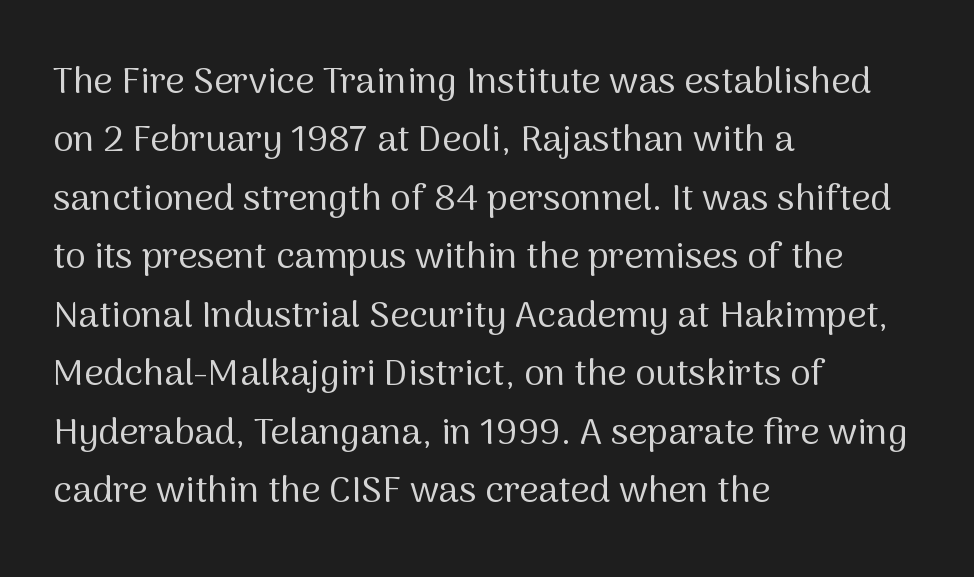
Underlining? Definitely not there. Vertical spacing — default. Spacing verdict: proportional, widths tailored to each character. Weight class: somewhere from thin through regular. The type is set solid horizontally, with unmodified tracking. Is the block centered? No — it sits flush against the left margin.
